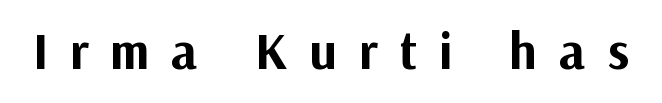
The image shows 52 px bold sans-serif type, upright; set unusually wide letter spacing (+0.42 em), not underlined; medium stroke contrast and a medium x-height.
